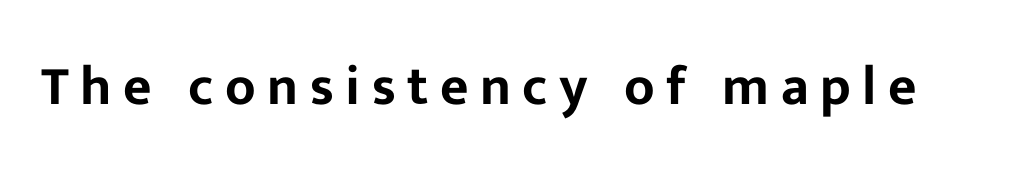
{"serif": "no", "italic": "no", "width": "normal", "stroke_contrast": "low", "x_height": "medium", "monospaced": "no", "underline": "no", "letter_spacing": "wide", "letter_spacing_em": 0.21, "glyph_px": 55}
